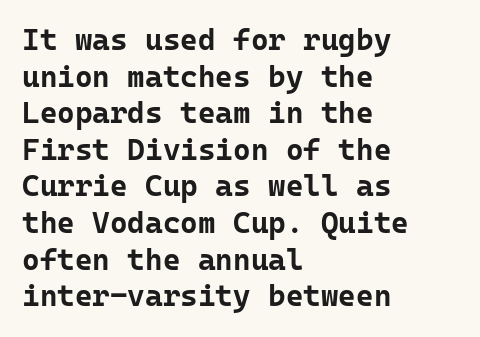
The image shows 30 px bold sans-serif type, upright, monospaced; set left-aligned, line spacing 1.22x, normal letter spacing, not underlined; low stroke contrast and a medium x-height.
